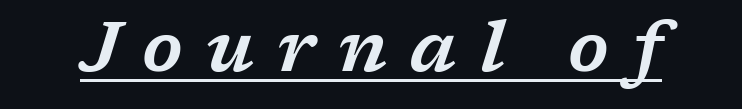
A rule runs beneath these lines of type. Spacing between characters has been opened up far beyond the box default. The letters are slanted; this is an italic face. Note the varied advance widths — an 'i' is clearly narrower than an 'm'. Typographically, this falls in the serif category.
